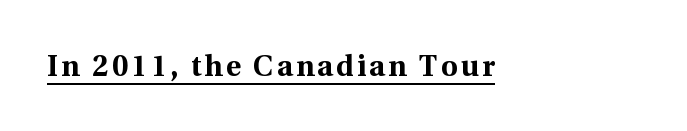
{"serif": "yes", "italic": "no", "bold": "yes", "weight": "bold", "width": "normal", "x_height": "medium", "monospaced": "no", "underline": "yes", "glyph_px": 29}
